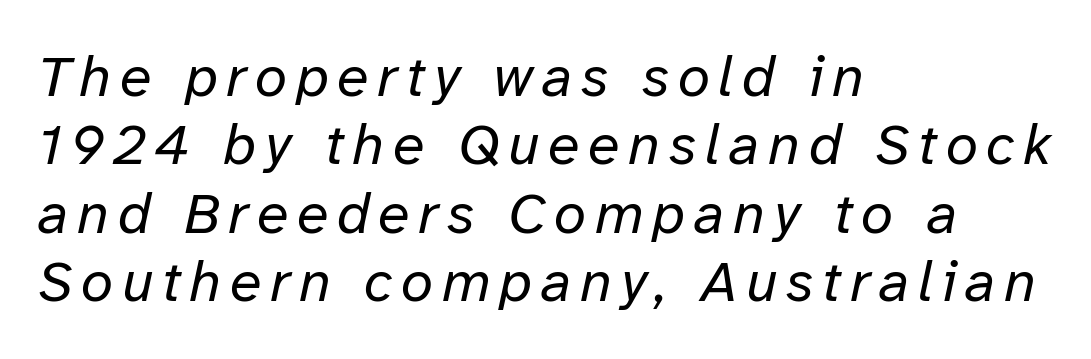
No word sits above an underline. Is the stroke heavy? The answer is a plain regular-or-lighter. The setting favours the left margin, as ordinary paragraphs usually do. The letters advance in unequal steps, a hallmark of proportional type. A typesetter would mark this as italic.
